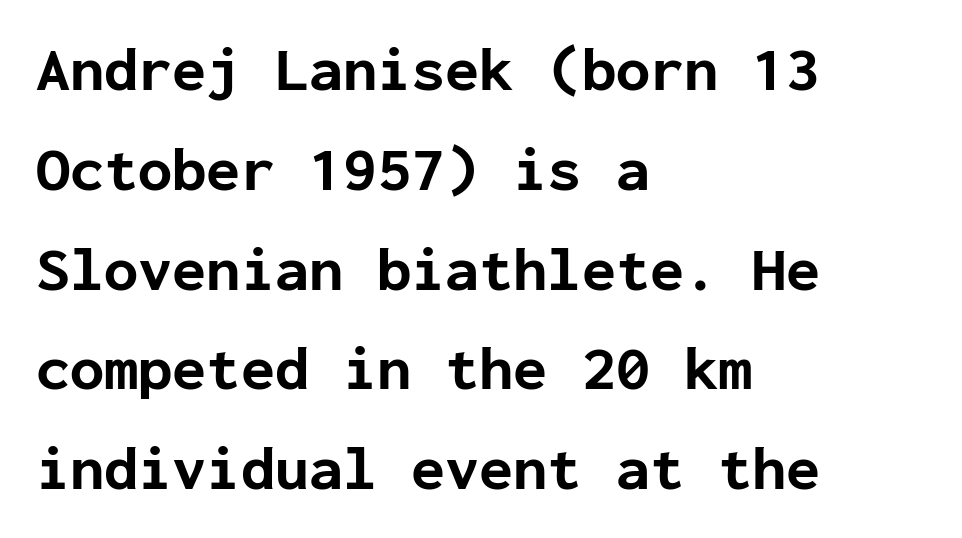
The image shows 62 px bold sans-serif type, upright, monospaced; set left-aligned, normal line spacing (1.61x), normal letter spacing, not underlined; low stroke contrast and a medium x-height.
